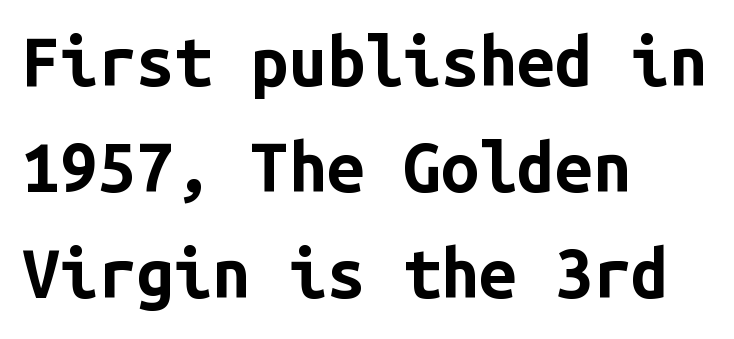
In terms of posture, this sample is upright. Grotesque or geometric, the face here clearly has no serifs. Looks like terminal output: every glyph gets an equal slot. The passage is arranged the way most books set body copy — flush left. Compared with typical paragraphs, the rows here are spaced about the same. Caption: standard tracking, unaltered.
